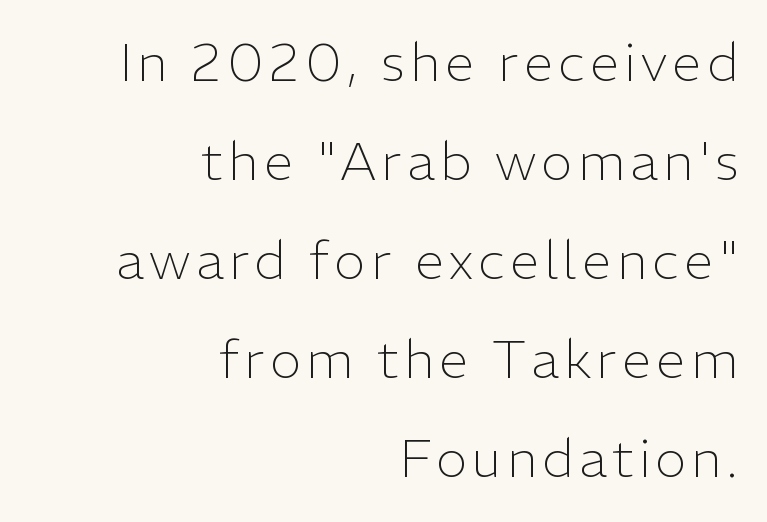
{"serif": "no", "italic": "no", "bold": "no", "weight": "light", "width": "normal", "stroke_contrast": "low", "x_height": "medium", "monospaced": "no", "underline": "no", "align": "right", "line_spacing_ratio": 1.87, "glyph_px": 53}
